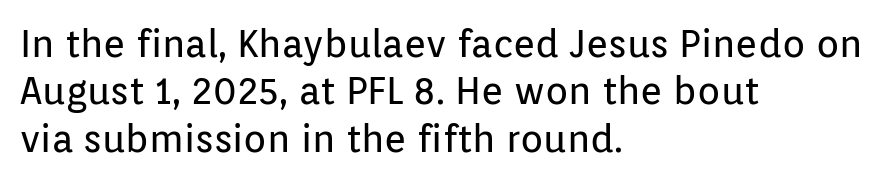
The image shows 38 px regular-weight sans-serif type, upright; set left-aligned, normal line spacing (1.25x), normal letter spacing, not underlined; low stroke contrast and a medium x-height.
